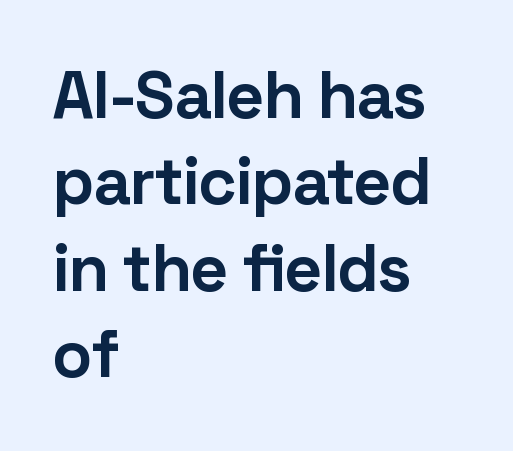
Q: Is the text bold? A: Yes.
Q: Is the text italic (slanted)? A: No, it is upright.
Q: Is the typeface a serif or a sans-serif typeface? A: Sans-serif.
Q: Is the text underlined? A: No.
Q: How is the paragraph aligned? A: Left-aligned.
Q: Is the spacing between letters normal or unusually wide? A: Normal.
Q: Is the spacing between lines tight, normal or loose? A: Normal.
Q: Width (condensed, normal, or wide)? A: Normal.
Q: Stroke contrast? A: Low.
Q: x-height? A: Medium.
Q: Monospaced? A: No.
